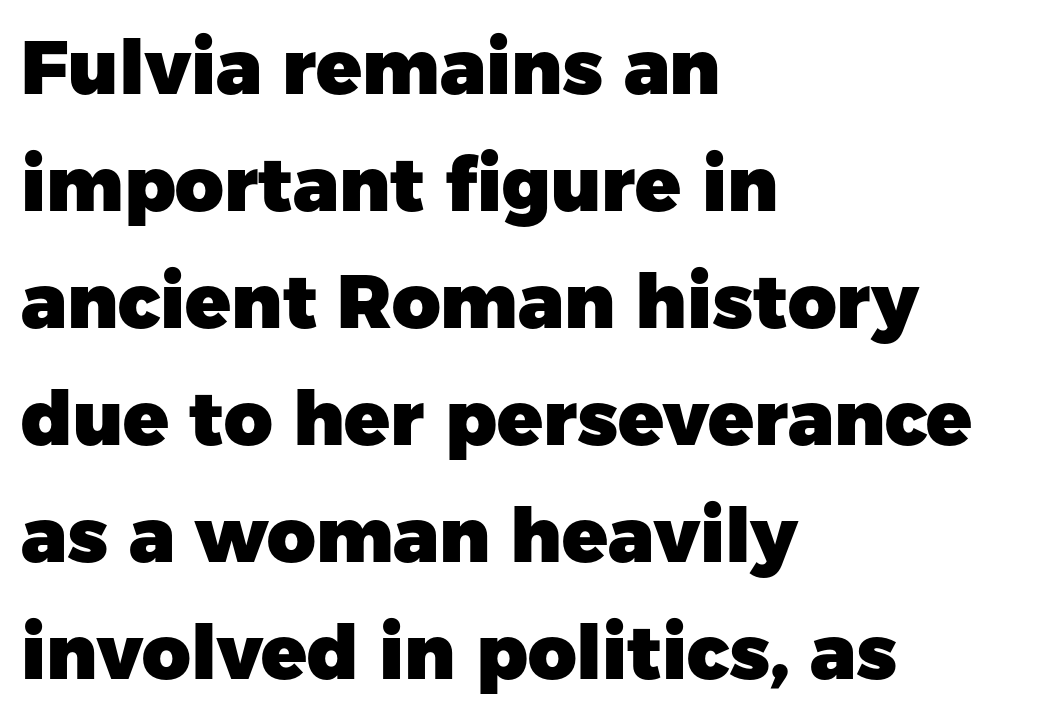
{"serif": "no", "italic": "no", "bold": "yes", "weight": "heavy", "width": "normal", "stroke_contrast": "low", "x_height": "medium", "monospaced": "no", "underline": "no", "align": "left", "line_spacing": "normal", "line_spacing_ratio": 1.56, "letter_spacing": "normal", "letter_spacing_em": 0.0, "glyph_px": 75}
